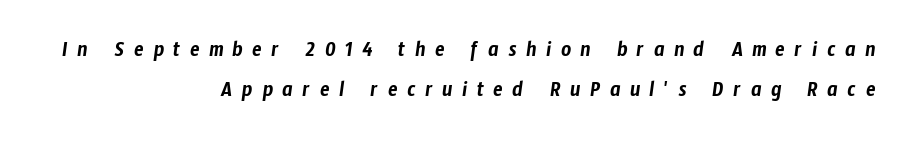
Q: Is the text underlined? A: No.
Q: How is the paragraph aligned? A: Right-aligned.
Q: Is the spacing between letters normal or unusually wide? A: Unusually wide.
